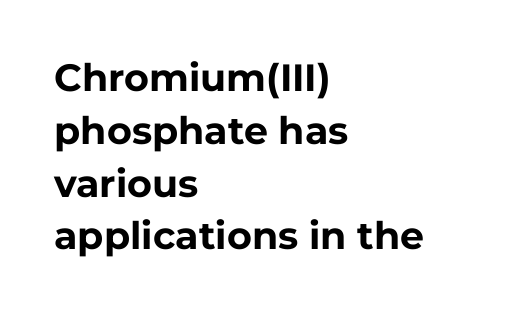
Q: Is the text bold? A: Yes.
Q: Is the text italic (slanted)? A: No, it is upright.
Q: Is the typeface a serif or a sans-serif typeface? A: Sans-serif.
Q: Is the text underlined? A: No.
Q: How is the paragraph aligned? A: Left-aligned.
Q: Is the spacing between letters normal or unusually wide? A: Normal.
Q: Is the spacing between lines tight, normal or loose? A: Normal.
Q: Width (condensed, normal, or wide)? A: Normal.
Q: Stroke contrast? A: Low.
Q: x-height? A: Medium.
Q: Monospaced? A: No.
